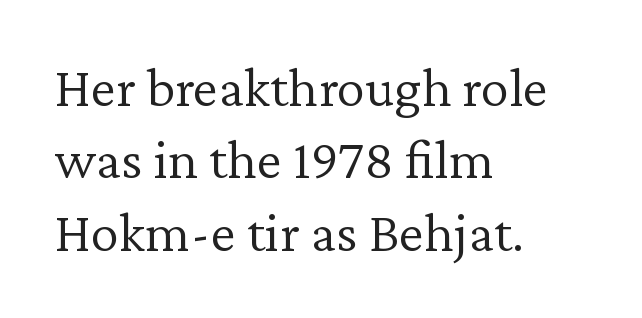
The image shows 57 px light serif type, upright; set left-aligned, normal line spacing (1.27x), normal letter spacing, not underlined; low stroke contrast and a medium x-height.
